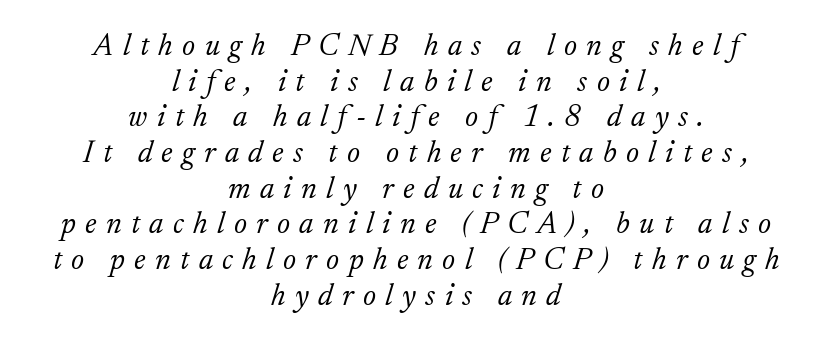
The image shows 31 px light serif type, italic (leaning right); set centered, tight line spacing (1.15x), unusually wide letter spacing (+0.3 em), not underlined; low stroke contrast and a small x-height.
